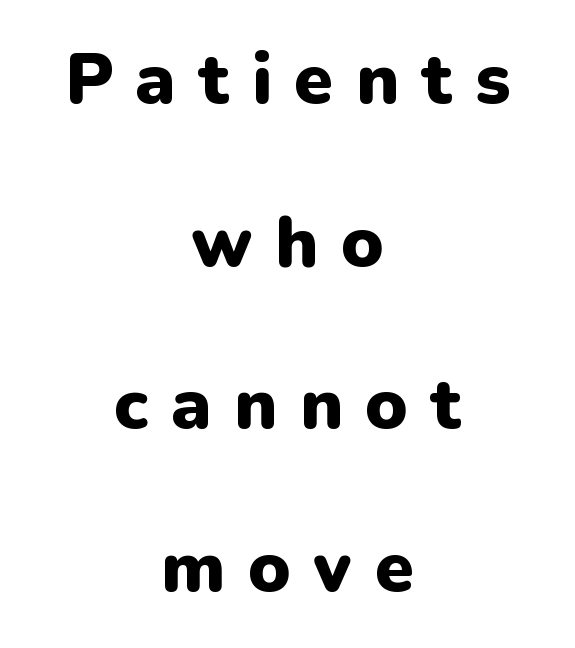
{"serif": "no", "italic": "no", "bold": "yes", "weight": "heavy", "width": "normal", "stroke_contrast": "low", "x_height": "medium", "monospaced": "no", "underline": "no", "align": "center", "line_spacing": "loose", "line_spacing_ratio": 2.29, "letter_spacing": "wide", "letter_spacing_em": 0.32, "glyph_px": 71}
